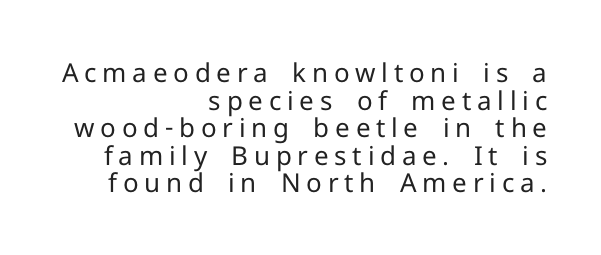
{"italic": "no", "bold": "no", "underline": "no", "align": "right", "line_spacing": "tight", "line_spacing_ratio": 1.06, "letter_spacing": "wide", "letter_spacing_em": 0.22, "glyph_px": 26}
